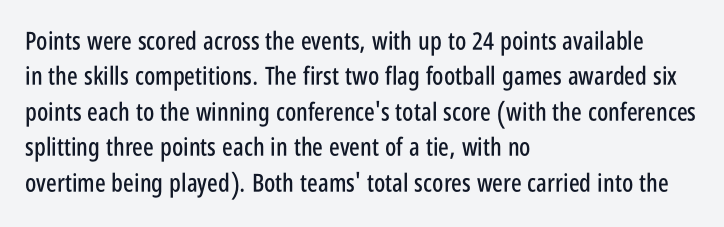
Q: Is the text italic (slanted)? A: No, it is upright.
Q: Is the text underlined? A: No.
Q: How is the paragraph aligned? A: Left-aligned.
Q: Is the spacing between letters normal or unusually wide? A: Normal.
Q: Is the spacing between lines tight, normal or loose? A: Normal.
